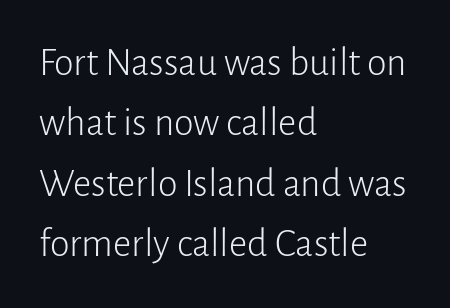
{"serif": "no", "italic": "no", "bold": "no", "weight": "light", "width": "normal", "stroke_contrast": "low", "x_height": "medium", "monospaced": "no", "underline": "no", "align": "left", "line_spacing": "normal", "line_spacing_ratio": 1.51, "letter_spacing": "normal", "letter_spacing_em": 0.0, "glyph_px": 40}
